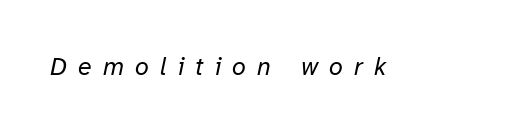
The rendering inserts visible extra space after every character. No word sits above an underline. Posture: slanted. Vertical stems look standard width or narrower in stroke.
